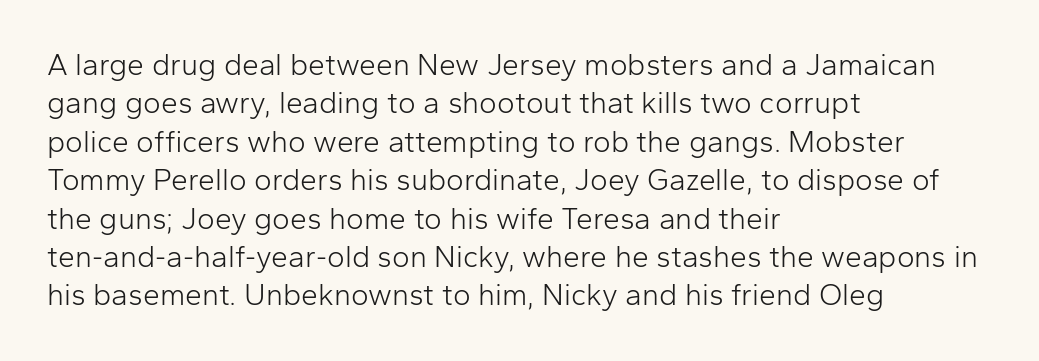
The image shows 30 px light sans-serif type, upright; set left-aligned, normal line spacing (1.28x), normal letter spacing, not underlined; low stroke contrast and a medium x-height.
